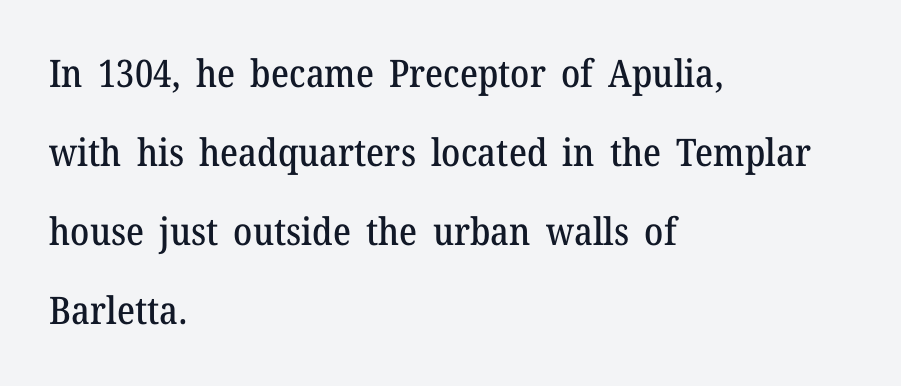
The rendering uses natural spacing where letterforms have individual widths. Rendered with straight, roman letterforms. In terms of letterspacing, this is plain default setting. The text was rendered using a seriffed face with decorative stroke endings.
